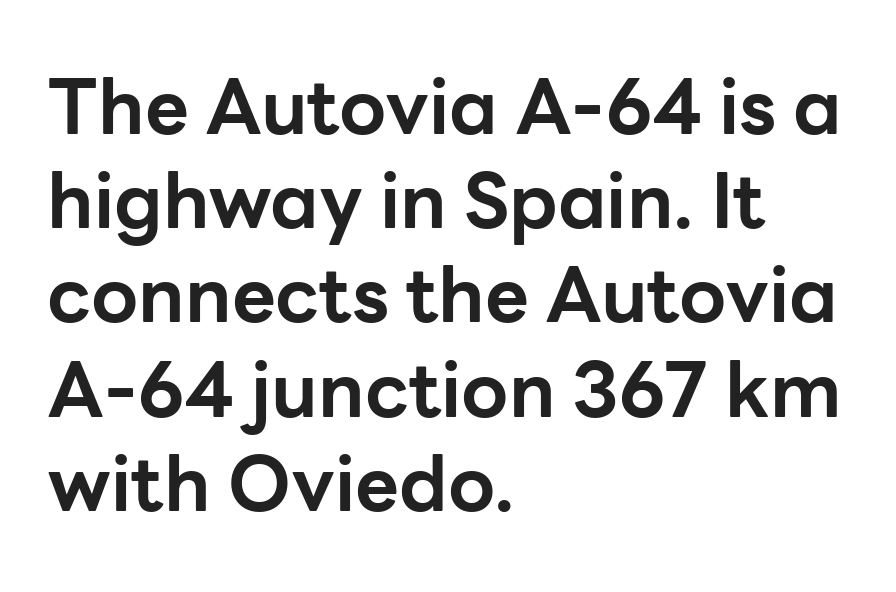
{"serif": "no", "italic": "no", "bold": "yes", "weight": "bold", "width": "normal", "stroke_contrast": "low", "x_height": "medium", "monospaced": "no", "underline": "no", "align": "left", "line_spacing_ratio": 1.24, "letter_spacing": "normal", "letter_spacing_em": 0.0, "glyph_px": 76}
